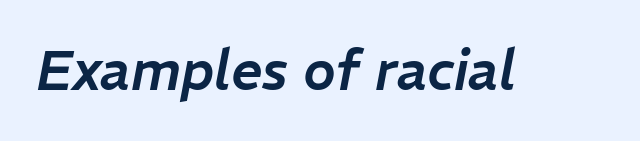
Letters rest on an invisible, unmarked baseline. You can tell it's italic because the verticals aren't actually vertical. You could not count columns in this text — the font is proportionally spaced. Short note: letters normally spaced.
